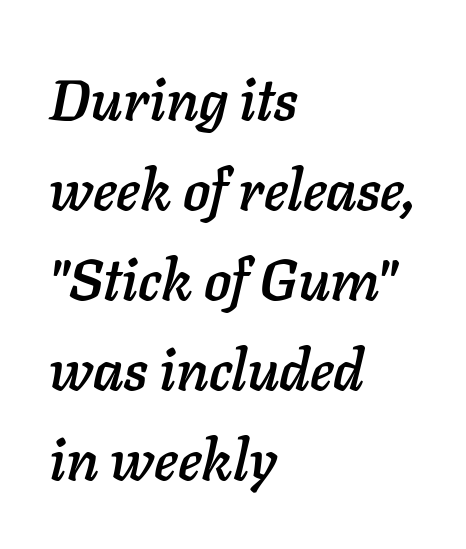
Q: Is the text italic (slanted)? A: Yes, it leans right by about 11 degrees.
Q: Is the text underlined? A: No.
Q: How is the paragraph aligned? A: Left-aligned.
Q: Is the spacing between letters normal or unusually wide? A: Normal.
Q: Is the spacing between lines tight, normal or loose? A: Normal.
Q: Width (condensed, normal, or wide)? A: Normal.
Q: Stroke contrast? A: Low.
Q: x-height? A: Medium.
Q: Monospaced? A: No.
